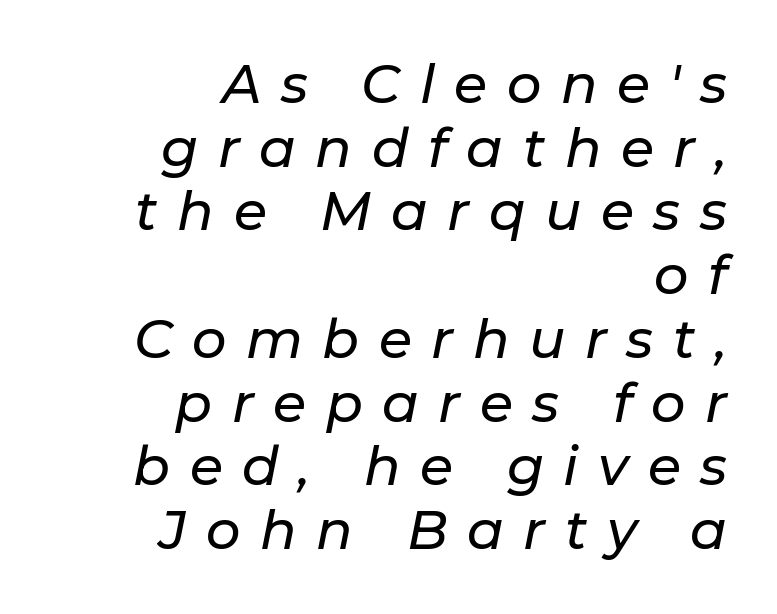
Q: Is the text italic (slanted)? A: Yes, it leans right by about 11 degrees.
Q: Is the text underlined? A: No.
Q: How is the paragraph aligned? A: Right-aligned.
Q: Is the spacing between letters normal or unusually wide? A: Unusually wide.
Q: Width (condensed, normal, or wide)? A: Normal.
Q: Stroke contrast? A: Low.
Q: x-height? A: Medium.
Q: Monospaced? A: No.
